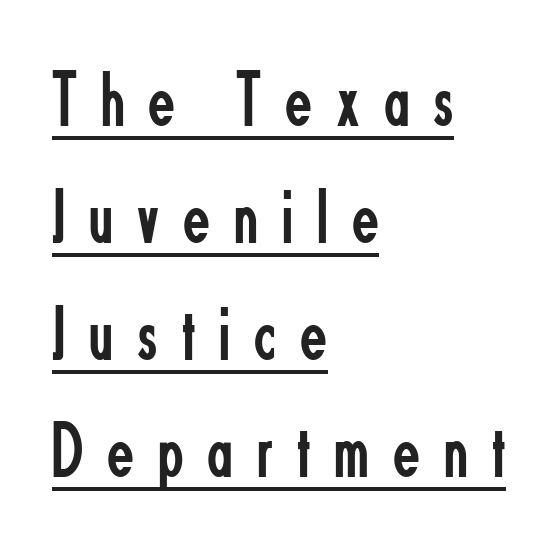
Q: Is the text bold? A: No.
Q: Is the text italic (slanted)? A: No, it is upright.
Q: Is the typeface a serif or a sans-serif typeface? A: Sans-serif.
Q: Is the text underlined? A: Yes.
Q: How is the paragraph aligned? A: Left-aligned.
Q: Is the spacing between letters normal or unusually wide? A: Unusually wide.
Q: Is the spacing between lines tight, normal or loose? A: Normal.
Q: Width (condensed, normal, or wide)? A: Condensed.
Q: Stroke contrast? A: Low.
Q: x-height? A: Small.
Q: Monospaced? A: No.
